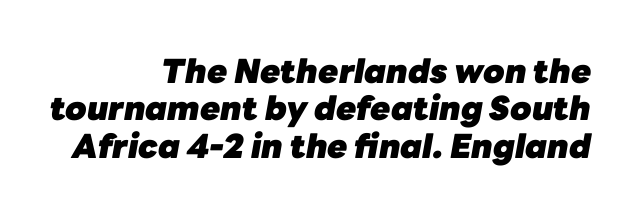
Look at the stroke-to-counter ratio: heavy, a bold. What's the leading like? Squeezed, with rows nearly overlapping. Glance below the letters and you will spot only blank space. If you drew a ruler down the right edge, every line would touch it. Looks like regular typesetting: each glyph gets only the width it needs.
